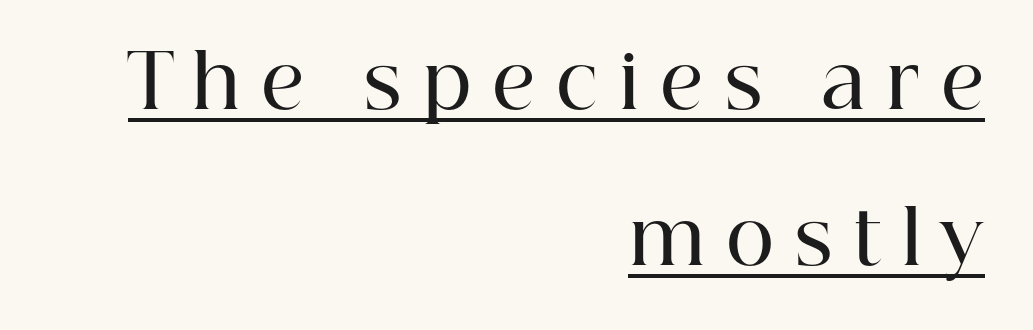
The image shows 74 px semibold serif type, upright; set right-aligned, loose line spacing (2.11x), unusually wide letter spacing (+0.28 em), underlined; high stroke contrast and a medium x-height.
